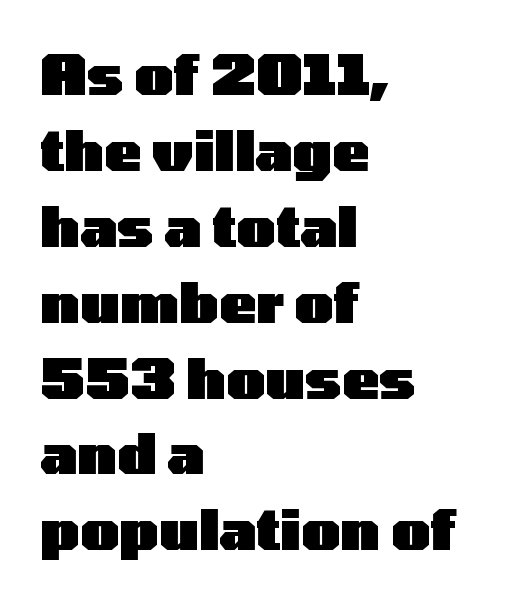
{"serif": "no", "italic": "no", "bold": "yes", "weight": "heavy", "width": "wide", "stroke_contrast": "low", "x_height": "medium", "monospaced": "no", "underline": "no", "align": "left", "line_spacing": "normal", "line_spacing_ratio": 1.38, "letter_spacing": "normal", "letter_spacing_em": 0.0, "glyph_px": 55}
